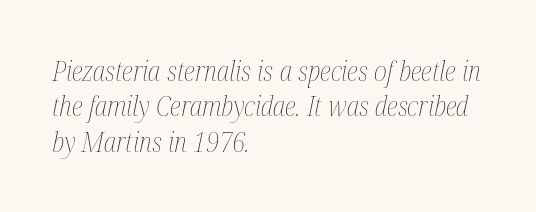
The image shows 27 px text type, italic (leaning right); set left-aligned, normal line spacing (1.31x), normal letter spacing, not underlined.
